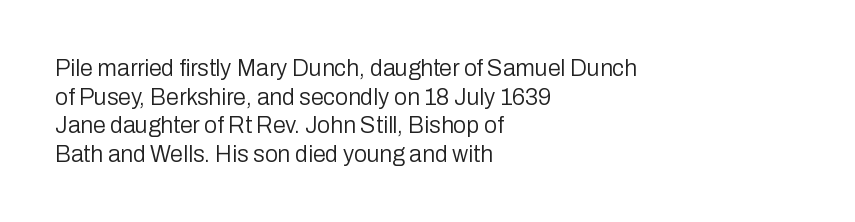
{"italic": "no", "bold": "no", "underline": "no", "align": "left", "line_spacing_ratio": 1.24, "letter_spacing": "normal", "letter_spacing_em": 0.0, "glyph_px": 23}
